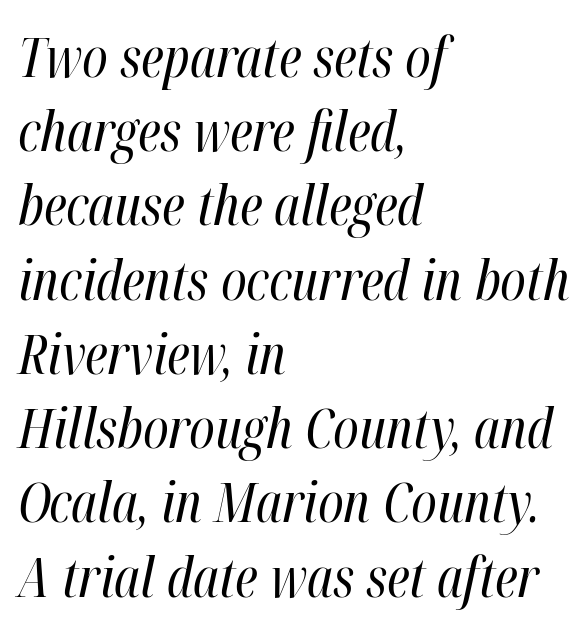
The image shows 55 px regular-weight, condensed type, italic (leaning right); set left-aligned, normal line spacing (1.35x), normal letter spacing, not underlined; high stroke contrast and a medium x-height.
